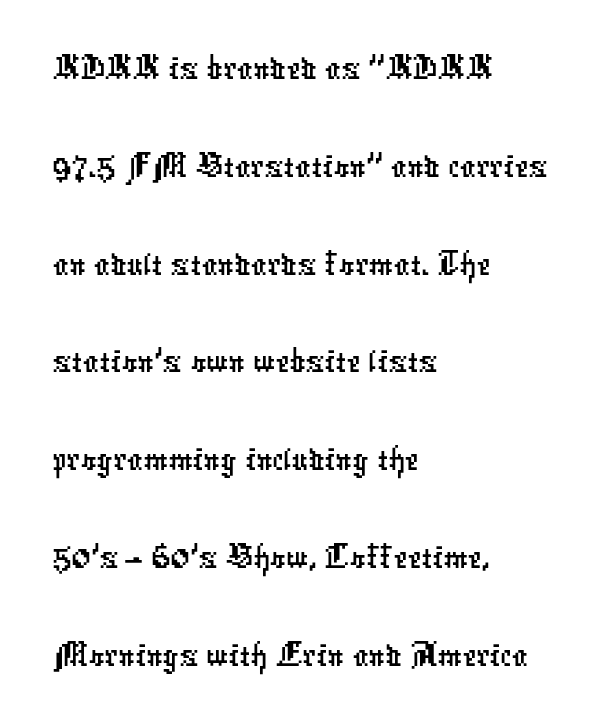
Regular leading. Is this a fixed-width face? No — the glyphs have proportional, varying widths. The line texture is even and compact thanks to regular tracking. Nobody drew a line under any word here. Which margin do the lines hug? The left one — the right edge is uneven. Nope, no serifs anywhere on these letters.
